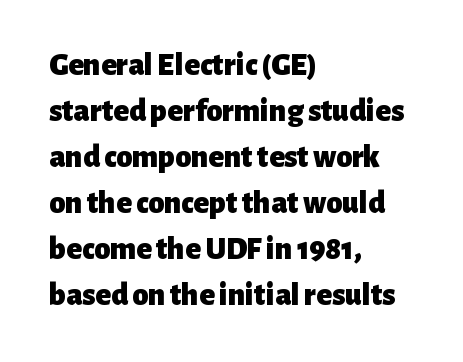
{"serif": "no", "italic": "no", "bold": "yes", "weight": "heavy", "width": "normal", "stroke_contrast": "low", "x_height": "medium", "monospaced": "no", "underline": "no", "align": "left", "line_spacing": "normal", "line_spacing_ratio": 1.44, "letter_spacing": "normal", "letter_spacing_em": 0.0, "glyph_px": 32}
